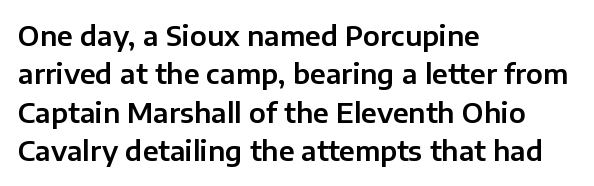
{"italic": "no", "underline": "no", "align": "left", "line_spacing": "normal", "line_spacing_ratio": 1.42, "letter_spacing": "normal", "letter_spacing_em": 0.0, "glyph_px": 27}
